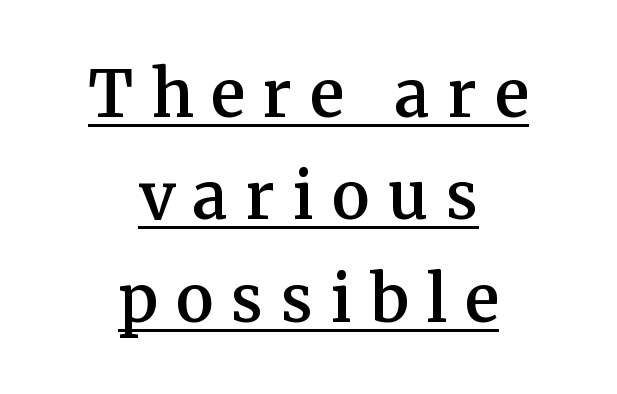
{"serif": "yes", "italic": "no", "bold": "semi", "weight": "semibold", "width": "normal", "stroke_contrast": "medium", "x_height": "medium", "monospaced": "no", "underline": "yes", "align": "center", "line_spacing": "normal", "line_spacing_ratio": 1.6, "letter_spacing": "wide", "letter_spacing_em": 0.28, "glyph_px": 64}
